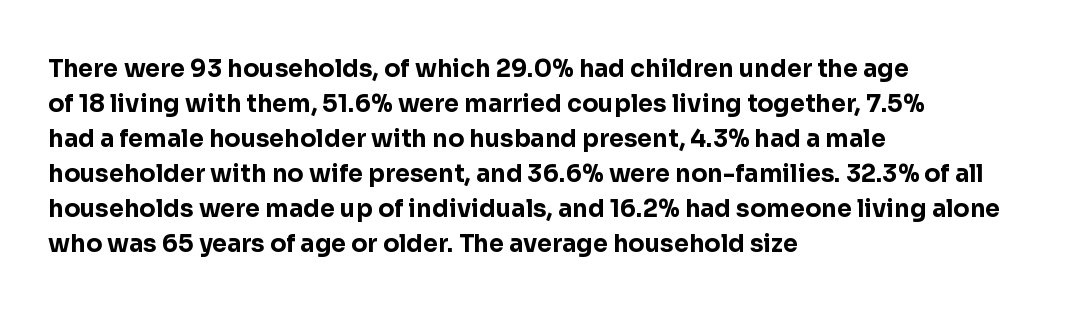
A classic flush-left, rag-right setting is used for this passage. The strokes are fattened all the way to bold. Plain, unruled lines of type. Tracking value appears to be zero — textbook default spacing.
